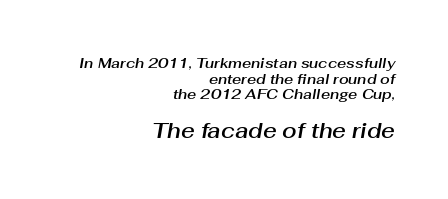
{"italic": "yes", "lean": "right", "slant_degrees": 10, "underline": "no", "align": "right", "line_spacing": "tight", "line_spacing_ratio": 1.11, "letter_spacing": "normal", "letter_spacing_em": 0.0, "larger_block": "second", "size_ratio": 1.5, "glyph_px": 21}
